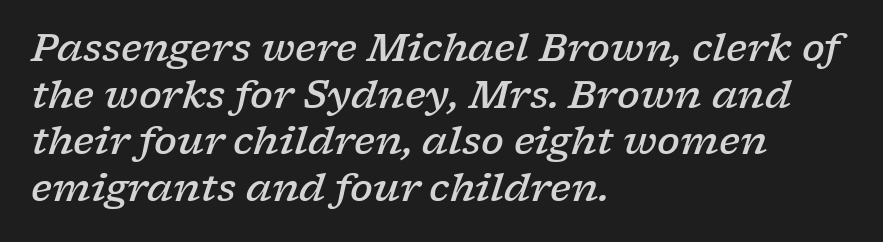
Q: Is the text bold? A: Semi-bold.
Q: Is the text italic (slanted)? A: Yes, it leans right by about 17 degrees.
Q: Is the typeface a serif or a sans-serif typeface? A: Serif.
Q: Is the text underlined? A: No.
Q: How is the paragraph aligned? A: Left-aligned.
Q: Is the spacing between letters normal or unusually wide? A: Normal.
Q: Width (condensed, normal, or wide)? A: Wide.
Q: Stroke contrast? A: Low.
Q: x-height? A: Medium.
Q: Monospaced? A: No.
